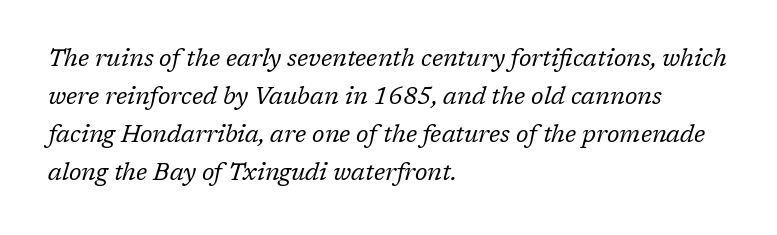
Q: Is the text bold? A: No.
Q: Is the text italic (slanted)? A: Yes, it leans right by about 17 degrees.
Q: Is the text underlined? A: No.
Q: How is the paragraph aligned? A: Left-aligned.
Q: Is the spacing between letters normal or unusually wide? A: Normal.
Q: Is the spacing between lines tight, normal or loose? A: Normal.
